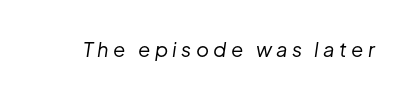
A light-to-regular cut is what we see here. The letters are spread apart with noticeably loose tracking. Decoration check: the copy has no underline. Designer's note — italics engaged.
